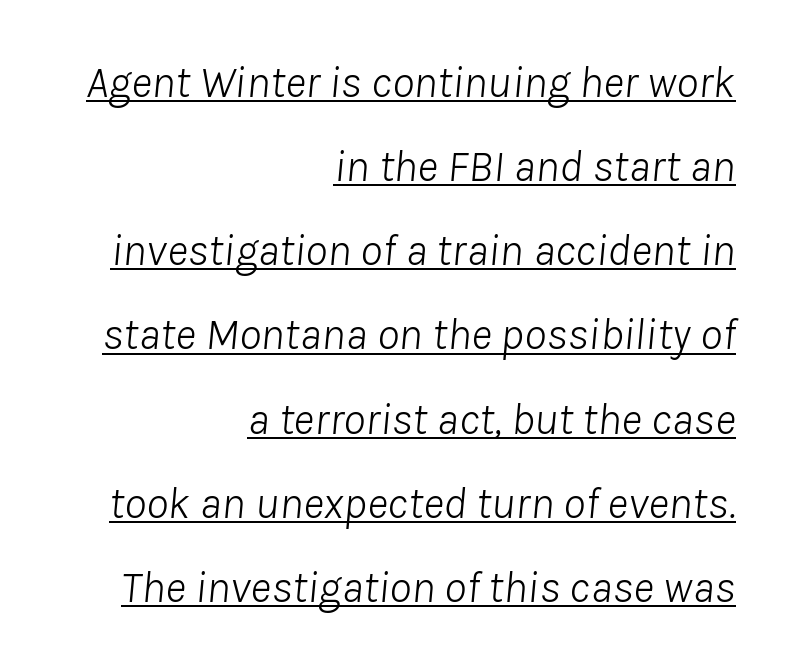
Q: Is the text bold? A: No.
Q: Is the text italic (slanted)? A: Yes, it leans right by about 8 degrees.
Q: Is the text underlined? A: Yes.
Q: How is the paragraph aligned? A: Right-aligned.
Q: Is the spacing between letters normal or unusually wide? A: Normal.
Q: Width (condensed, normal, or wide)? A: Normal.
Q: Stroke contrast? A: Low.
Q: x-height? A: Medium.
Q: Monospaced? A: No.
